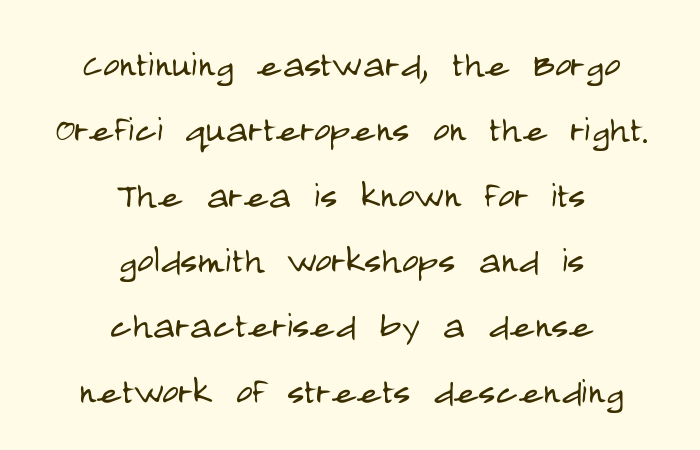
Here the designer chose a conventional face with non-uniform glyph widths. Every row of glyphs is offset so its center matches the block's center. Italic? Not at all — the glyphs are vertical. Descenders hang freely into open space.
